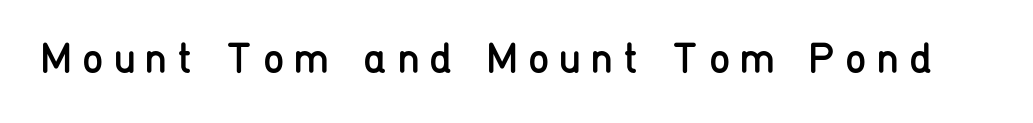
Glyph-to-glyph distance is far greater than everyday printed text. Font category for this specimen: sans-serif. Every stem runs plumb, perpendicular to the baseline. No heavy texture on the line: the type isn't bold. Nobody drew a line under any word here.
